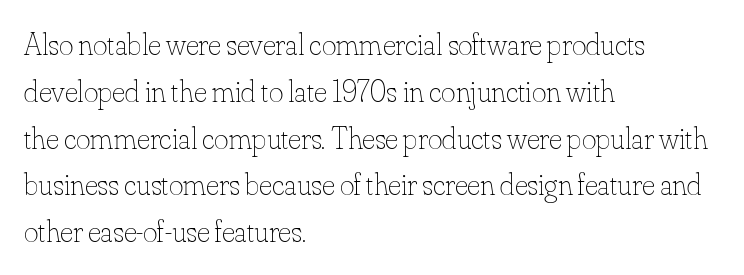
Character widths vary here, with narrow letters taking less room than wide ones. Descenders hang freely into open space. Tall strokes in this sample are plumb rather than angled. The block of text has a typical density, with ordinary space between rows. Short note: letters normally spaced.
